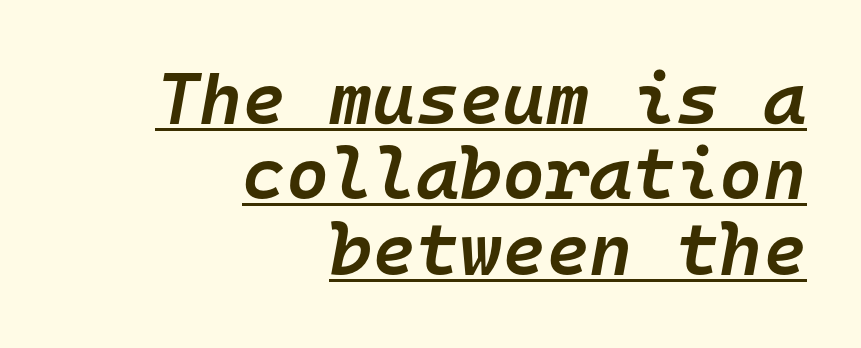
Q: Is the text bold? A: Semi-bold.
Q: Is the text italic (slanted)? A: Yes, it leans right by about 10 degrees.
Q: Is the text underlined? A: Yes.
Q: How is the paragraph aligned? A: Right-aligned.
Q: Is the spacing between letters normal or unusually wide? A: Normal.
Q: Is the spacing between lines tight, normal or loose? A: Tight.
Q: Width (condensed, normal, or wide)? A: Normal.
Q: Stroke contrast? A: Low.
Q: x-height? A: Medium.
Q: Monospaced? A: Yes.
